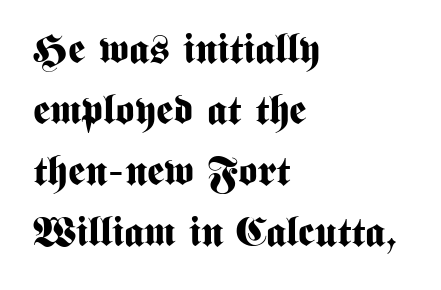
{"serif": "no", "italic": "no", "bold": "yes", "weight": "bold", "width": "condensed", "stroke_contrast": "medium", "x_height": "medium", "monospaced": "no", "underline": "no", "align": "left", "line_spacing": "normal", "line_spacing_ratio": 1.49, "letter_spacing": "normal", "letter_spacing_em": 0.0, "glyph_px": 41}
